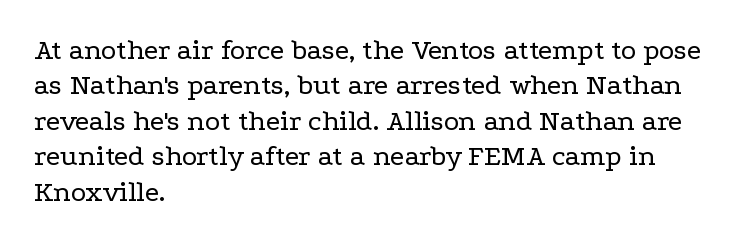
{"serif": "yes", "italic": "no", "bold": "no", "weight": "regular", "width": "wide", "stroke_contrast": "low", "x_height": "medium", "monospaced": "no", "underline": "no", "align": "left", "line_spacing_ratio": 1.22, "letter_spacing": "normal", "letter_spacing_em": 0.0, "glyph_px": 29}
